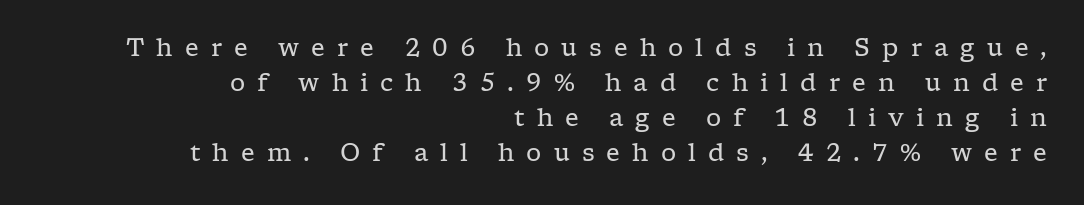
This rendering features lettering with no underline. Style check: upright. How are the letters spaced? Widely, with obvious added tracking. Leftover space on each line is placed entirely before the opening word.
